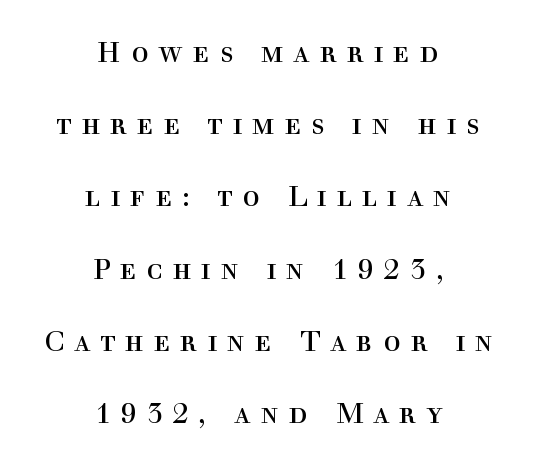
No letter is thick-stroked: the sample isn't bold. Teacher's note: observe the equal gaps on both sides — that is centered alignment. The string is rendered with underlining switched off. The rendering shows small feet on the letterforms — a serif design.
